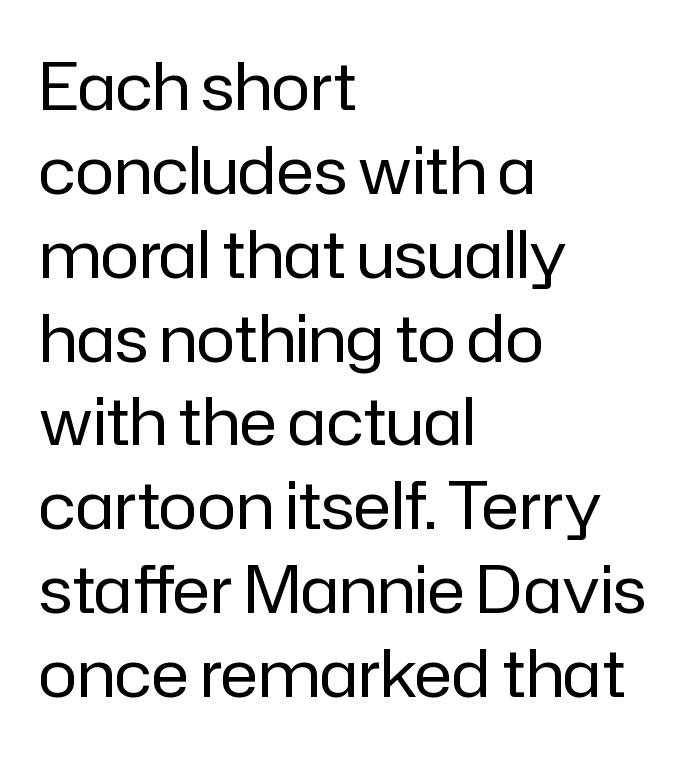
Baseline-to-baseline distance is the conventional proportion of letter height. Leftover space on each line is placed entirely after the last word. If you drew a line through each stem, it would be perfectly vertical. Descender tails drop into unmarked territory. Is this a sans? Yes — the strokes have no serifs. Proportional: the letters do not fall into vertical columns.
